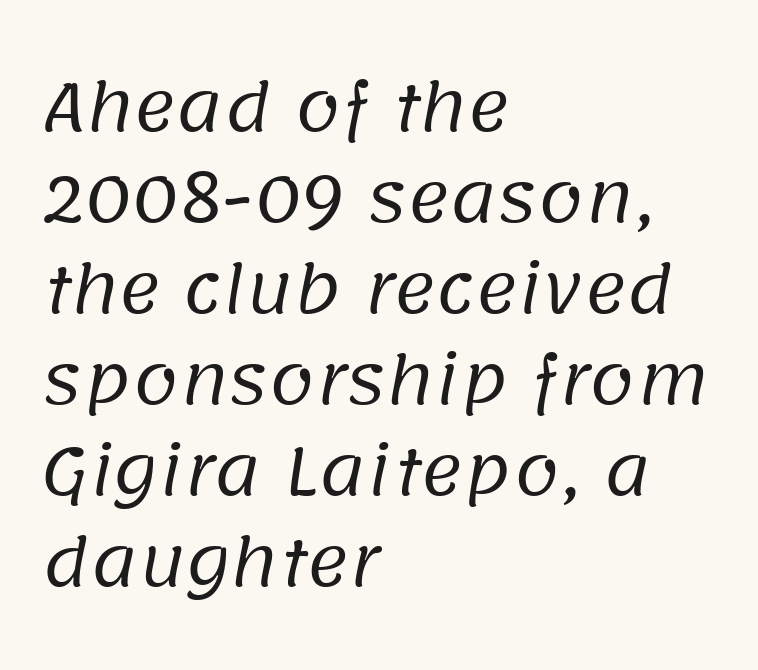
Is this a sans? Yes — the strokes have no serifs. Rows of type keep a routine distance in the vertical direction. Weight: in the light-to-regular range. The compositor pushed each line to the left boundary. How are the letters spaced? Ordinarily, with no added tracking.
